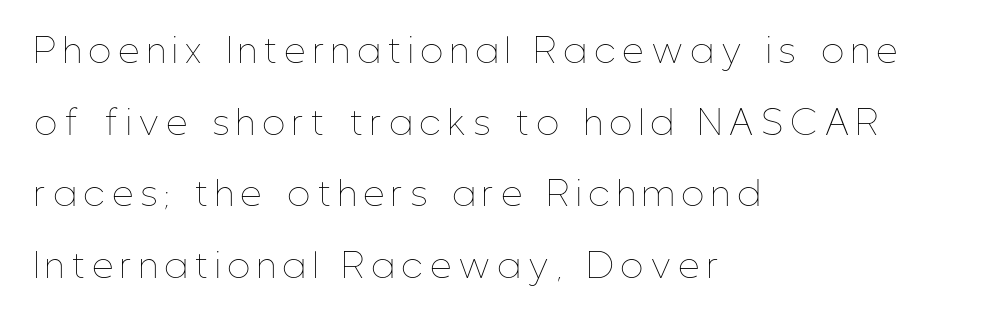
{"italic": "no", "bold": "no", "weight": "thin", "width": "condensed", "stroke_contrast": "low", "x_height": "medium", "monospaced": "no", "underline": "no", "align": "left", "line_spacing": "loose", "line_spacing_ratio": 2.17, "letter_spacing": "wide", "letter_spacing_em": 0.24, "glyph_px": 33}
